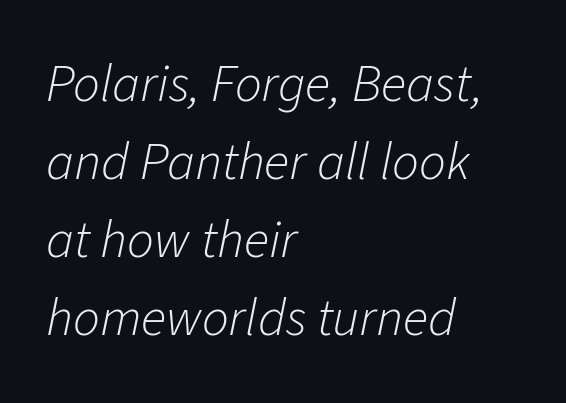
Notice how descenders clear the ascenders below comfortably — that's standard leading. The passage is arranged the way most books set body copy — flush left. If you drew a line through each stem, it would be angled. Quick note: underline off. Spacing between characters is what you'd get straight out of the box. The rendering uses natural spacing where letterforms have individual widths.
